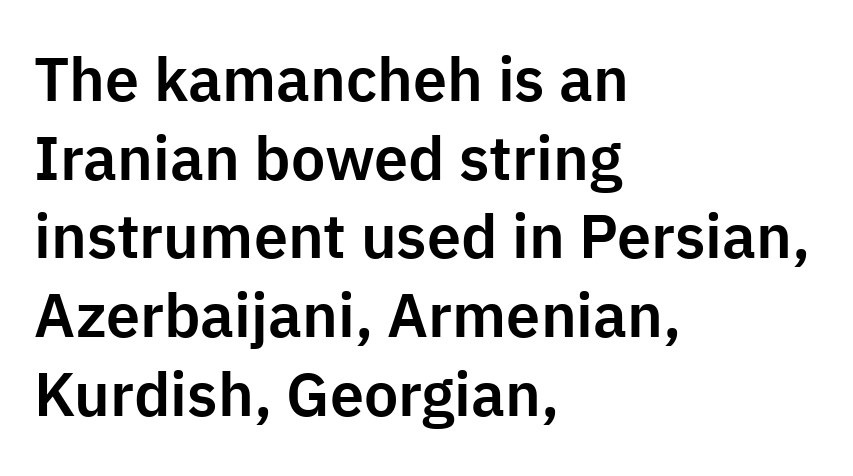
Q: Is the text italic (slanted)? A: No, it is upright.
Q: Is the typeface a serif or a sans-serif typeface? A: Sans-serif.
Q: Is the text underlined? A: No.
Q: How is the paragraph aligned? A: Left-aligned.
Q: Is the spacing between letters normal or unusually wide? A: Normal.
Q: Is the spacing between lines tight, normal or loose? A: Normal.
Q: Width (condensed, normal, or wide)? A: Normal.
Q: Stroke contrast? A: Low.
Q: x-height? A: Medium.
Q: Monospaced? A: No.
